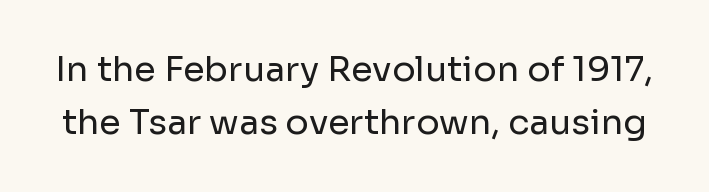
The image shows 35 px regular-weight sans-serif type, upright; set normal line spacing (1.51x), normal letter spacing, not underlined; low stroke contrast and a medium x-height.
